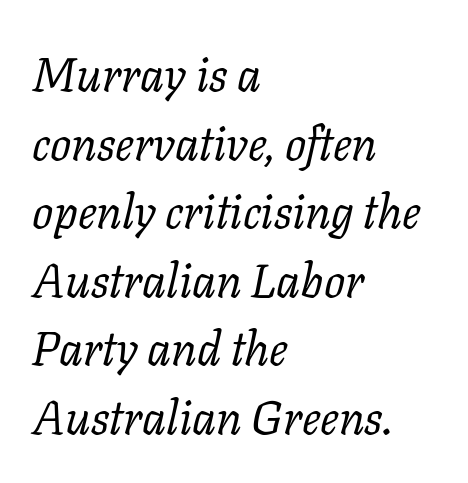
The image shows 47 px regular-weight serif type, italic (leaning right); set left-aligned, normal line spacing (1.46x), normal letter spacing, not underlined; low stroke contrast and a medium x-height.
